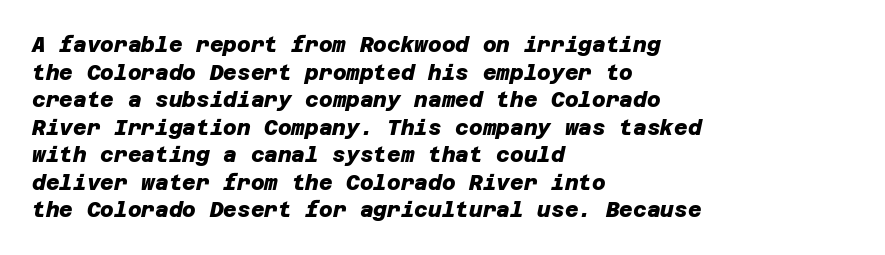
Notice how the passage keeps a crisp vertical edge on the left only. The space between consecutive lines is moderate. Pretty heavy lettering here — definitely bold. Spacing between characters is what you'd get straight out of the box. Beneath every word, the page is bare.
